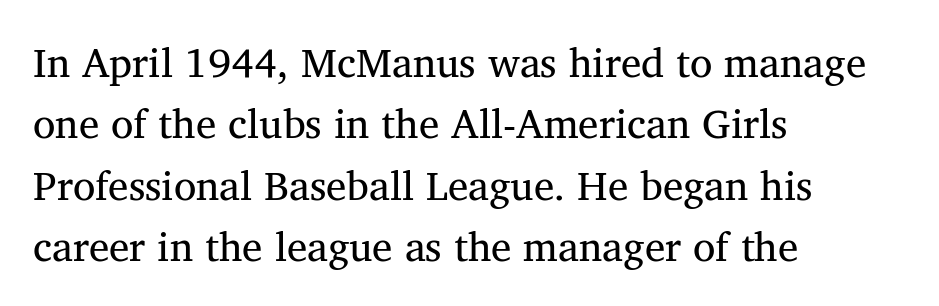
Tracking here is standard; glyphs follow each other at the usual distance. Varying glyph widths throughout — classic text-font behaviour. Has an underline been added? It has not. Vertically, the passage feels balanced, rows spaced as you'd expect. The characters display serif detailing at their extremities. The strokes carry an ordinary text weight at most.
